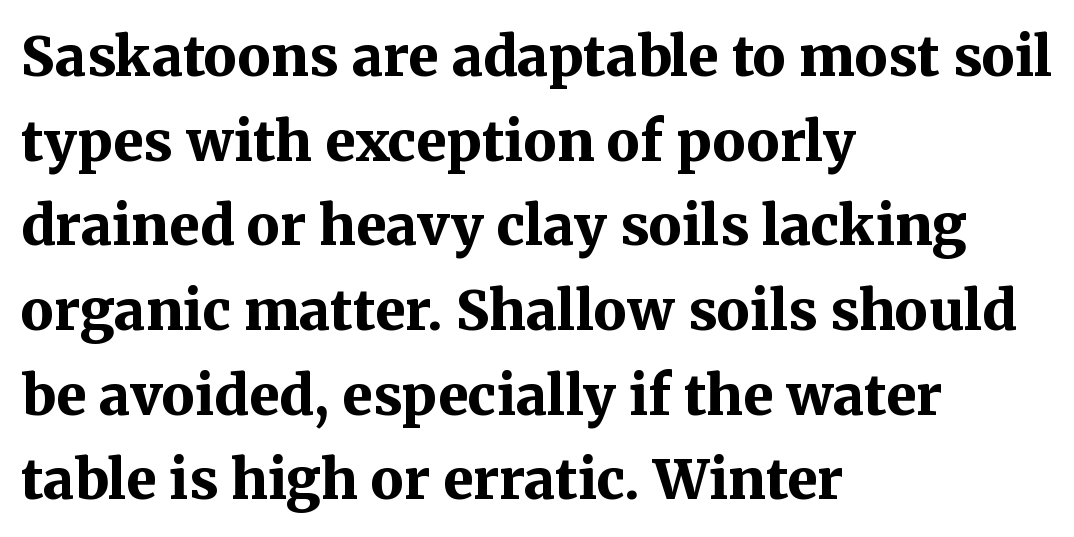
The image shows 55 px bold serif type, upright; set left-aligned, normal line spacing (1.54x), normal letter spacing, not underlined; medium stroke contrast and a medium x-height.
